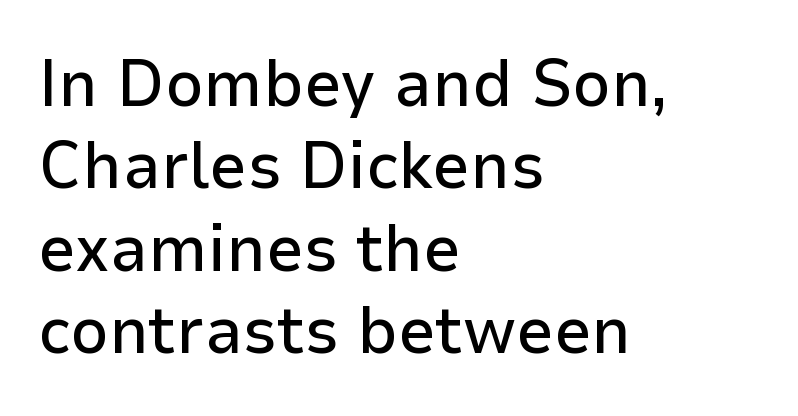
Q: Is the text italic (slanted)? A: No, it is upright.
Q: Is the typeface a serif or a sans-serif typeface? A: Sans-serif.
Q: Is the text underlined? A: No.
Q: How is the paragraph aligned? A: Left-aligned.
Q: Is the spacing between letters normal or unusually wide? A: Normal.
Q: Width (condensed, normal, or wide)? A: Normal.
Q: Stroke contrast? A: Low.
Q: x-height? A: Medium.
Q: Monospaced? A: No.
